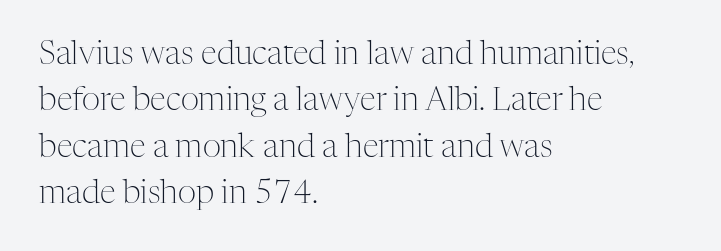
Q: Is the text bold? A: No.
Q: Is the text italic (slanted)? A: No, it is upright.
Q: Is the typeface a serif or a sans-serif typeface? A: Serif.
Q: Is the text underlined? A: No.
Q: How is the paragraph aligned? A: Left-aligned.
Q: Is the spacing between letters normal or unusually wide? A: Normal.
Q: Is the spacing between lines tight, normal or loose? A: Normal.
Q: Width (condensed, normal, or wide)? A: Normal.
Q: Stroke contrast? A: Medium.
Q: x-height? A: Medium.
Q: Monospaced? A: No.
